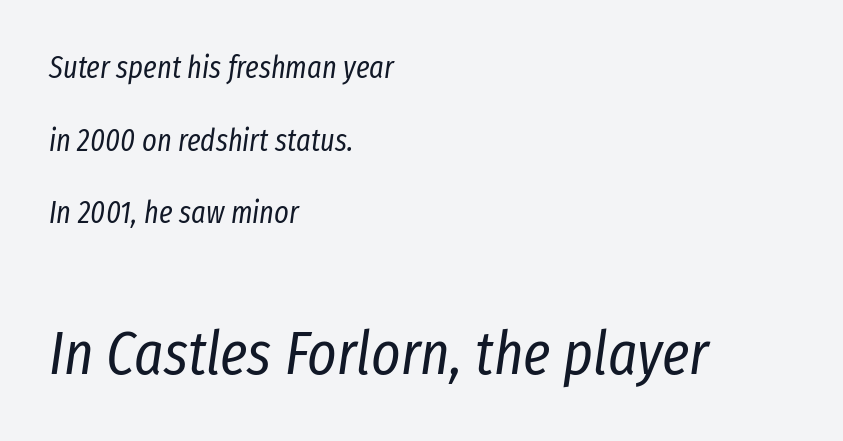
Q: Is the text bold? A: No.
Q: Is the text italic (slanted)? A: Yes, it leans right by about 8 degrees.
Q: Is the text underlined? A: No.
Q: How is the paragraph aligned? A: Left-aligned.
Q: Is the spacing between letters normal or unusually wide? A: Normal.
Q: Is the spacing between lines tight, normal or loose? A: Loose.
Q: Which block of text is set in a larger size, the first (top) or the second (bottom)? A: The second (bottom) one.
Q: Width (condensed, normal, or wide)? A: Condensed.
Q: Stroke contrast? A: Low.
Q: x-height? A: Medium.
Q: Monospaced? A: No.
